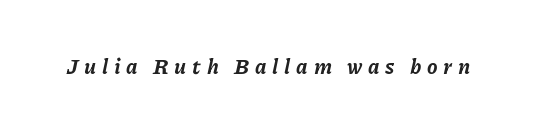
Looking at the ascenders, they clearly lean. Every letter is thick-stroked: bold, no question. Words appear elongated and porous because spacing is wide. Glance below the letters and you will spot only blank space.
